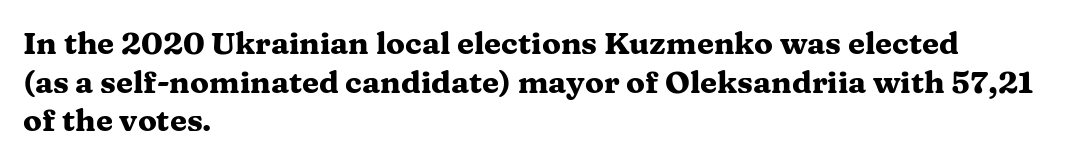
Q: Is the text bold? A: Yes.
Q: Is the text italic (slanted)? A: No, it is upright.
Q: Is the typeface a serif or a sans-serif typeface? A: Serif.
Q: Is the text underlined? A: No.
Q: How is the paragraph aligned? A: Left-aligned.
Q: Is the spacing between letters normal or unusually wide? A: Normal.
Q: Is the spacing between lines tight, normal or loose? A: Normal.
Q: Width (condensed, normal, or wide)? A: Wide.
Q: Stroke contrast? A: Medium.
Q: x-height? A: Medium.
Q: Monospaced? A: No.
